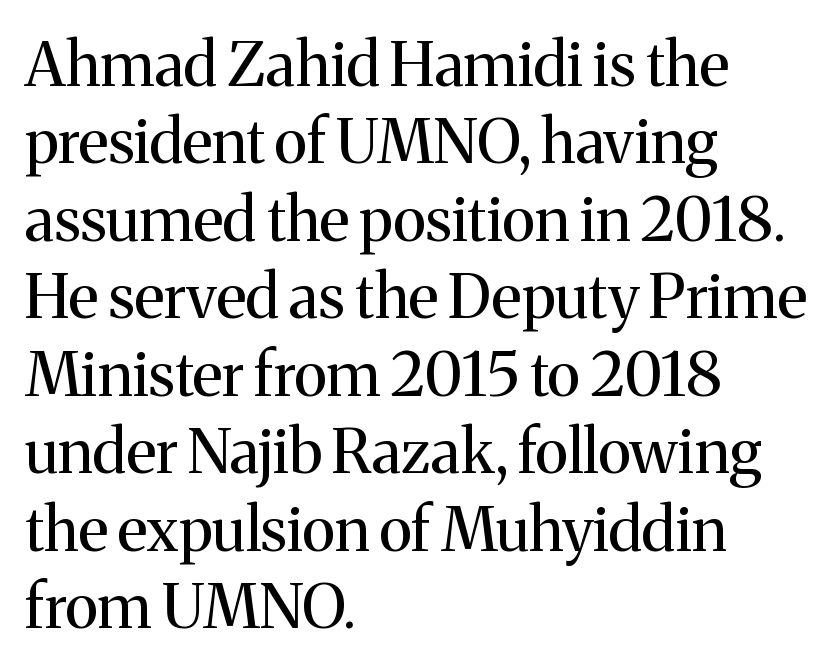
{"serif": "yes", "italic": "no", "bold": "no", "weight": "regular", "width": "normal", "stroke_contrast": "medium", "x_height": "medium", "monospaced": "no", "underline": "no", "align": "left", "line_spacing": "normal", "line_spacing_ratio": 1.27, "letter_spacing": "normal", "letter_spacing_em": 0.0, "glyph_px": 61}
